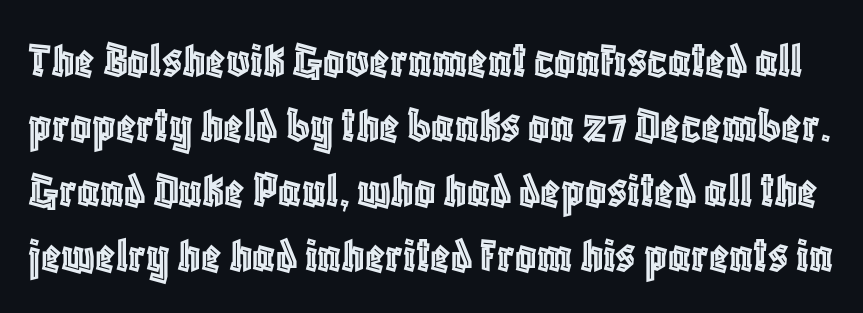
The image shows 52 px condensed type, upright; set normal line spacing (1.25x), normal letter spacing, not underlined; a large x-height.
